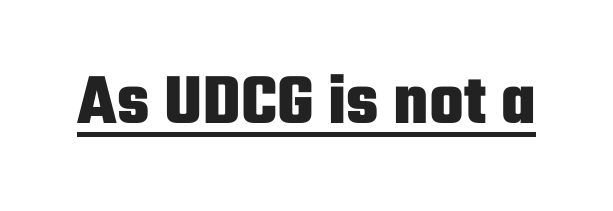
{"serif": "no", "italic": "no", "bold": "yes", "weight": "heavy", "width": "condensed", "stroke_contrast": "low", "x_height": "medium", "monospaced": "no", "underline": "yes", "letter_spacing": "normal", "letter_spacing_em": 0.0, "glyph_px": 73}
